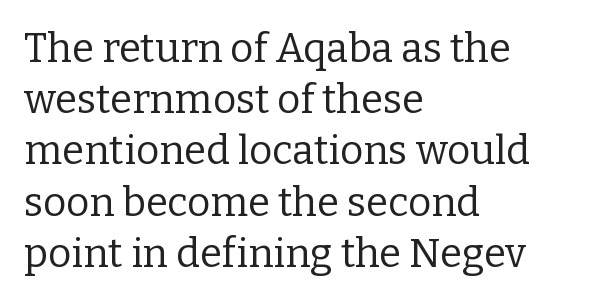
Q: Is the text bold? A: No.
Q: Is the text italic (slanted)? A: No, it is upright.
Q: Is the typeface a serif or a sans-serif typeface? A: Serif.
Q: Is the text underlined? A: No.
Q: How is the paragraph aligned? A: Left-aligned.
Q: Is the spacing between letters normal or unusually wide? A: Normal.
Q: Is the spacing between lines tight, normal or loose? A: Normal.
Q: Width (condensed, normal, or wide)? A: Normal.
Q: Stroke contrast? A: Low.
Q: x-height? A: Medium.
Q: Monospaced? A: No.
